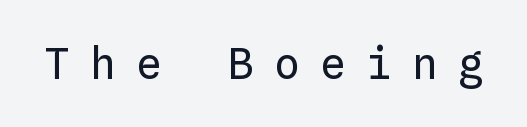
{"italic": "no", "bold": "no", "weight": "regular", "width": "normal", "stroke_contrast": "low", "x_height": "medium", "monospaced": "yes", "underline": "no", "letter_spacing": "wide", "letter_spacing_em": 0.47, "glyph_px": 43}
